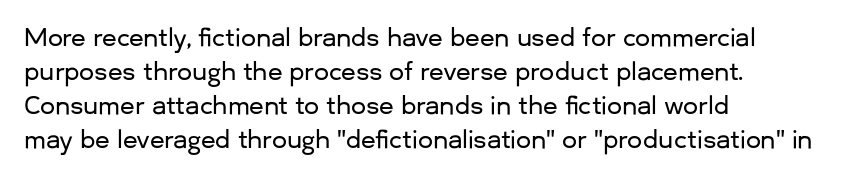
{"italic": "no", "underline": "no", "align": "left", "line_spacing": "normal", "line_spacing_ratio": 1.41, "letter_spacing": "normal", "letter_spacing_em": 0.0, "glyph_px": 24}
